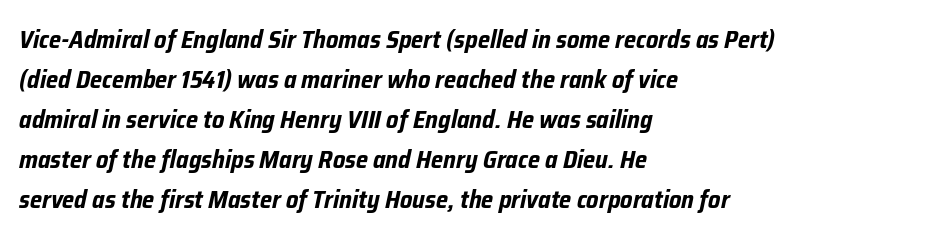
{"italic": "yes", "lean": "right", "slant_degrees": 12, "bold": "yes", "underline": "no", "align": "left", "line_spacing": "normal", "line_spacing_ratio": 1.6, "letter_spacing": "normal", "letter_spacing_em": 0.0, "glyph_px": 25}
